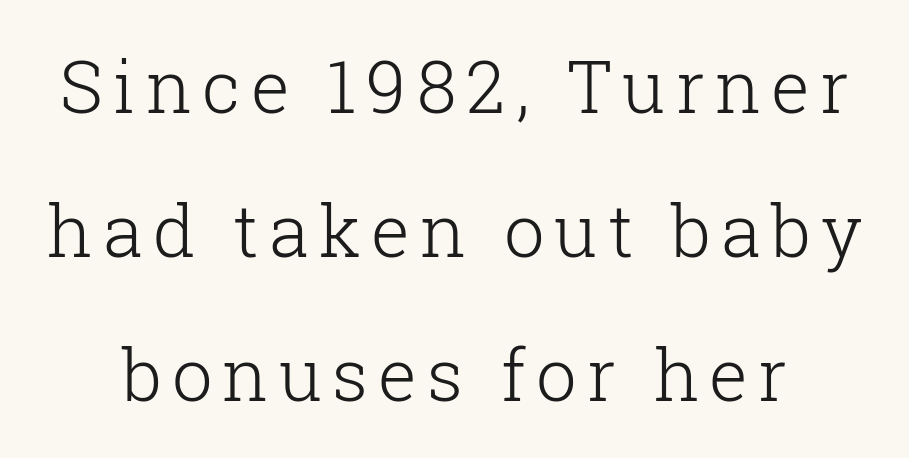
These lines stand farther apart than default settings would place them. Little horizontal feet cap the strokes, marking this as serif type. Ink coverage per letter is moderate at most. The space beneath each line is pristine and unruled. When letters stand straight like this, we call the style roman or upright.
